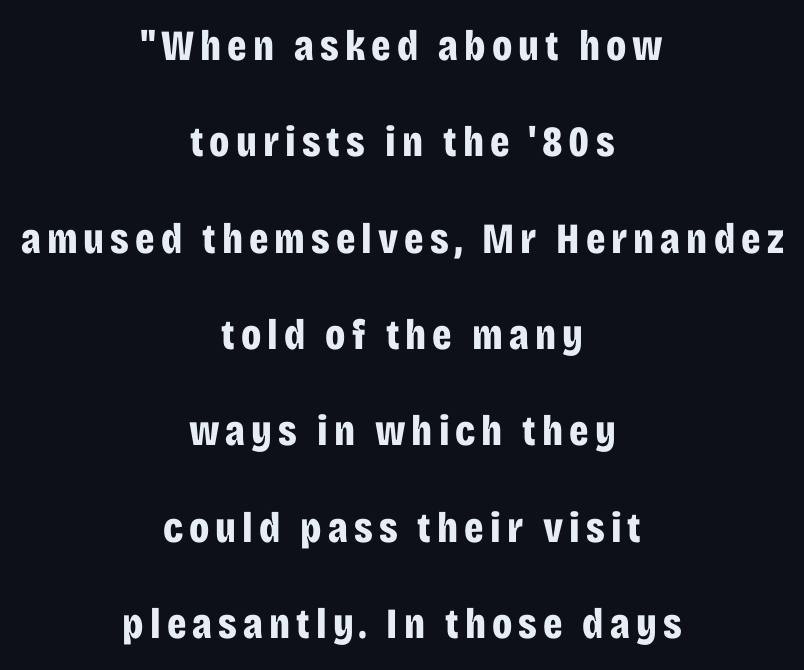
The image shows 43 px bold, condensed sans-serif type, upright; set centered, loose line spacing (2.24x), not underlined; low stroke contrast and a large x-height.
